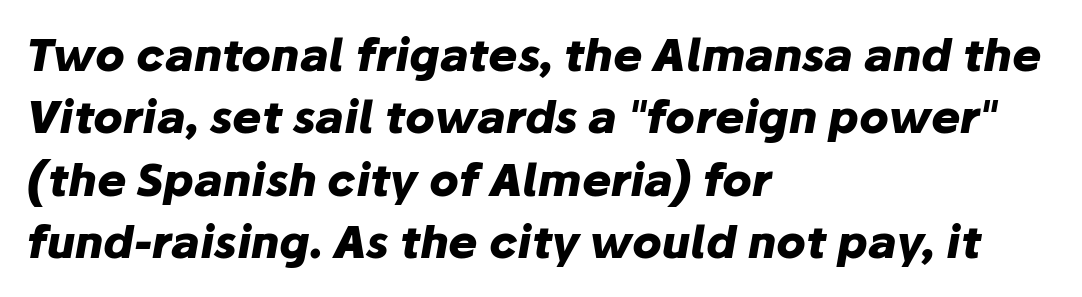
The image shows 44 px heavy type, italic (leaning right); set left-aligned, normal line spacing (1.42x), normal letter spacing, not underlined; low stroke contrast and a medium x-height.
